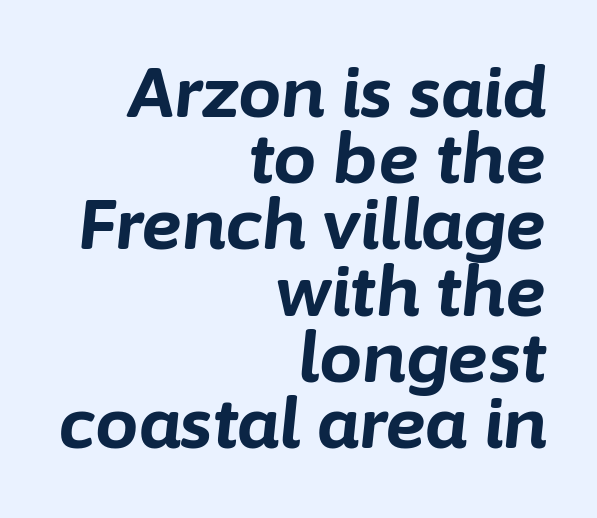
Q: Is the text bold? A: Yes.
Q: Is the text italic (slanted)? A: Yes, it leans right by about 6 degrees.
Q: Is the text underlined? A: No.
Q: How is the paragraph aligned? A: Right-aligned.
Q: Is the spacing between letters normal or unusually wide? A: Normal.
Q: Is the spacing between lines tight, normal or loose? A: Tight.
Q: Width (condensed, normal, or wide)? A: Normal.
Q: Stroke contrast? A: Low.
Q: x-height? A: Medium.
Q: Monospaced? A: No.
